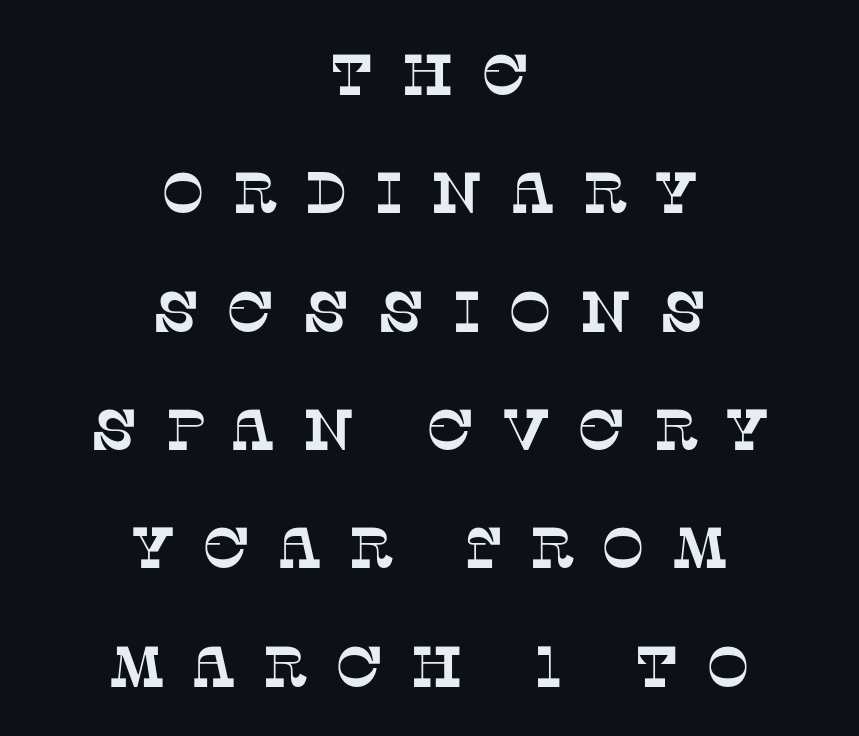
Q: Is the typeface a serif or a sans-serif typeface? A: Serif.
Q: Is the text underlined? A: No.
Q: How is the paragraph aligned? A: Centered.
Q: Is the spacing between letters normal or unusually wide? A: Unusually wide.
Q: Is the spacing between lines tight, normal or loose? A: Loose.
Q: Width (condensed, normal, or wide)? A: Normal.
Q: Stroke contrast? A: Low.
Q: x-height? A: Large.
Q: Monospaced? A: No.
